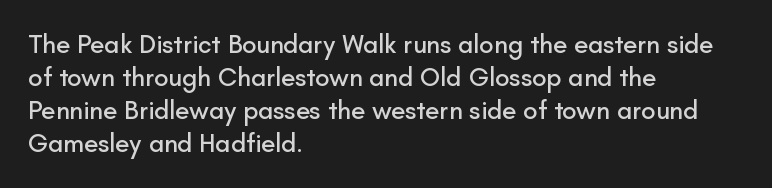
Q: Is the text italic (slanted)? A: No, it is upright.
Q: Is the text underlined? A: No.
Q: How is the paragraph aligned? A: Left-aligned.
Q: Is the spacing between letters normal or unusually wide? A: Normal.
Q: Is the spacing between lines tight, normal or loose? A: Normal.
